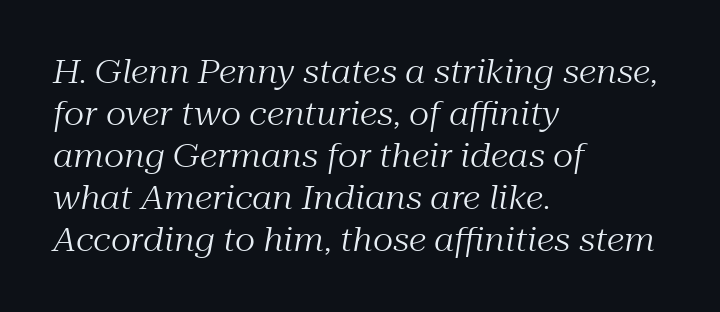
Spacing verdict: proportional, widths tailored to each character. Check the space under the baseline: it is left empty. To sum up the face: it has serifs. Would a proofreader flag this as italicized? Yes.
